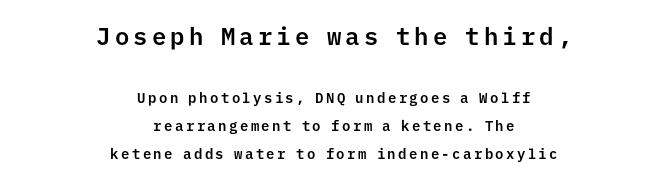
Centered paragraph, ragged on both sides. Rendered with straight, roman letterforms. Leading: increased. Two sizes are in play, and the larger belongs to the first block.
